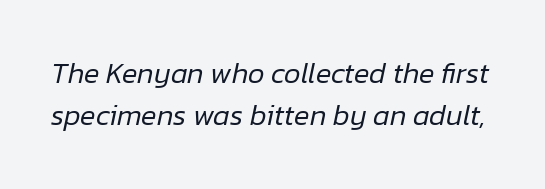
A normal amount of white space separates one row of letters from the next. The zone under the glyphs is completely vacant. Students, note that the glyphs here touch the page at normal intervals. You could not count columns in this text — the font is proportionally spaced. Looking at the ascenders, they clearly lean. The font is comparable to plain body text, perhaps lighter.
